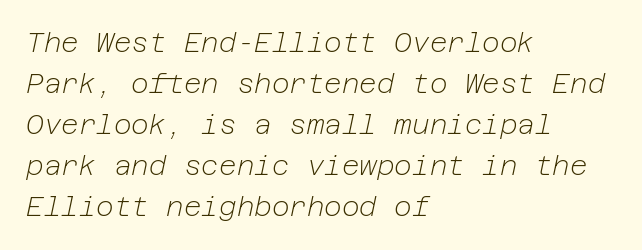
Q: Is the text bold? A: No.
Q: Is the text italic (slanted)? A: Yes, it leans right by about 12 degrees.
Q: Is the text underlined? A: No.
Q: How is the paragraph aligned? A: Left-aligned.
Q: Is the spacing between letters normal or unusually wide? A: Normal.
Q: Is the spacing between lines tight, normal or loose? A: Normal.
